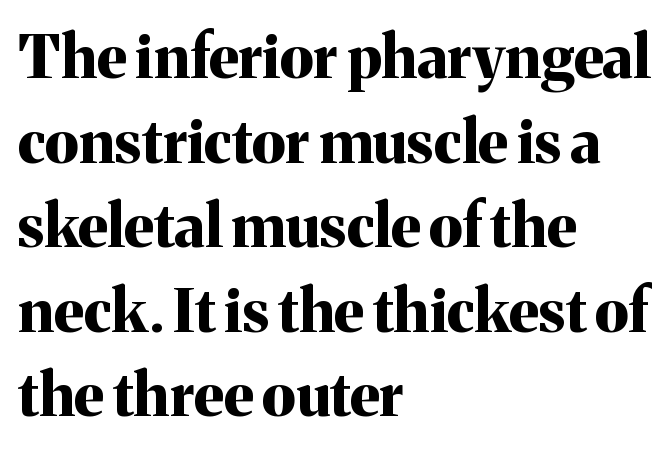
If you measured baseline to baseline, you'd find a middling distance. Characters follow at the spacing the type designer built in. Does the copy run flush right? No — it runs flush left. Underlining? Definitely not there. Here the designer chose a conventional face with non-uniform glyph widths.
